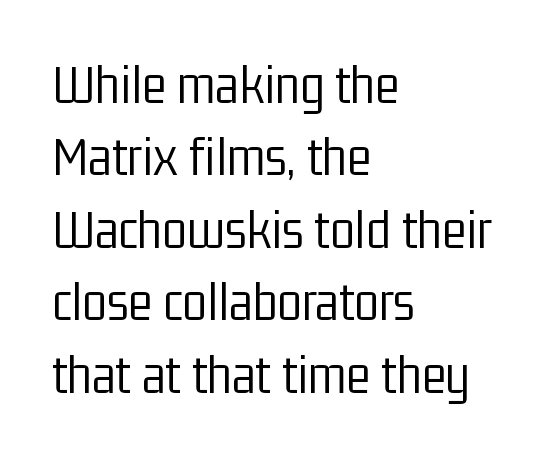
Q: Is the text bold? A: No.
Q: Is the text italic (slanted)? A: No, it is upright.
Q: Is the typeface a serif or a sans-serif typeface? A: Sans-serif.
Q: Is the text underlined? A: No.
Q: How is the paragraph aligned? A: Left-aligned.
Q: Is the spacing between letters normal or unusually wide? A: Normal.
Q: Is the spacing between lines tight, normal or loose? A: Normal.
Q: Width (condensed, normal, or wide)? A: Condensed.
Q: Stroke contrast? A: Low.
Q: x-height? A: Medium.
Q: Monospaced? A: No.
